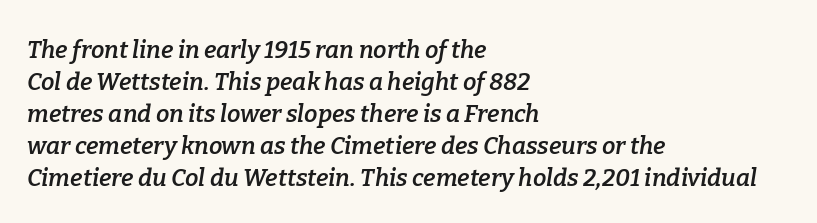
The image shows 24 px text type, italic (leaning right); set left-aligned, normal line spacing (1.33x), normal letter spacing, not underlined.
